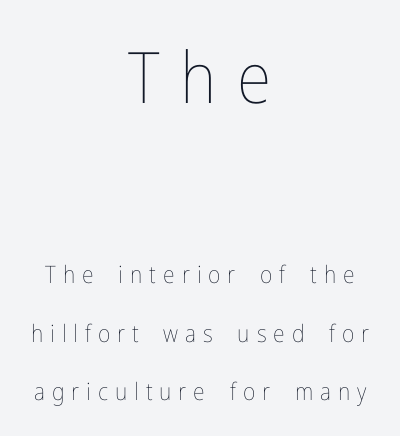
{"italic": "no", "bold": "no", "weight": "thin", "width": "condensed", "stroke_contrast": "low", "x_height": "medium", "monospaced": "no", "underline": "no", "align": "center", "line_spacing": "loose", "line_spacing_ratio": 2.44, "letter_spacing": "wide", "letter_spacing_em": 0.29, "larger_block": "first", "size_ratio": 2.96, "glyph_px": 71}
